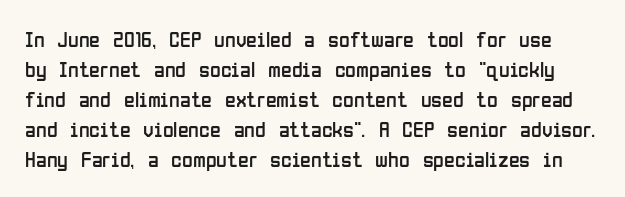
Q: Is the text bold? A: No.
Q: Is the text italic (slanted)? A: No, it is upright.
Q: Is the text underlined? A: No.
Q: Is the spacing between letters normal or unusually wide? A: Normal.
Q: Is the spacing between lines tight, normal or loose? A: Normal.
